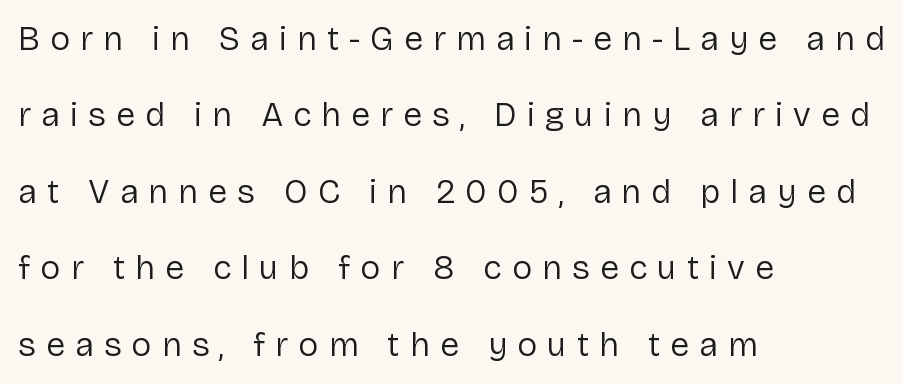
The image shows 34 px regular-weight sans-serif type, upright; set left-aligned, loose line spacing (2.25x), unusually wide letter spacing (+0.3 em), not underlined; low stroke contrast and a medium x-height.
